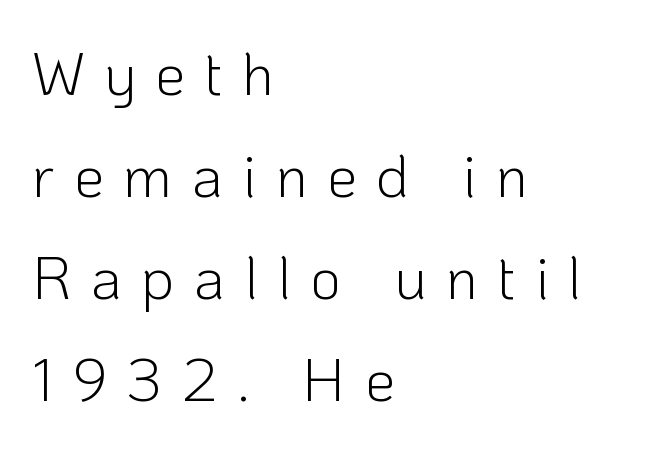
{"serif": "no", "italic": "no", "bold": "no", "weight": "light", "width": "normal", "stroke_contrast": "low", "x_height": "medium", "monospaced": "no", "underline": "no", "align": "left", "line_spacing": "normal", "line_spacing_ratio": 1.7, "letter_spacing": "wide", "letter_spacing_em": 0.32, "glyph_px": 60}
